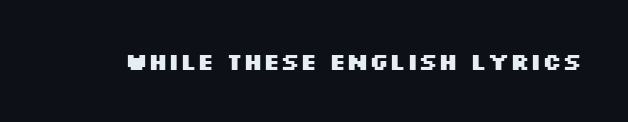
The image shows 23 px bold type, upright; set normal letter spacing, not underlined.
